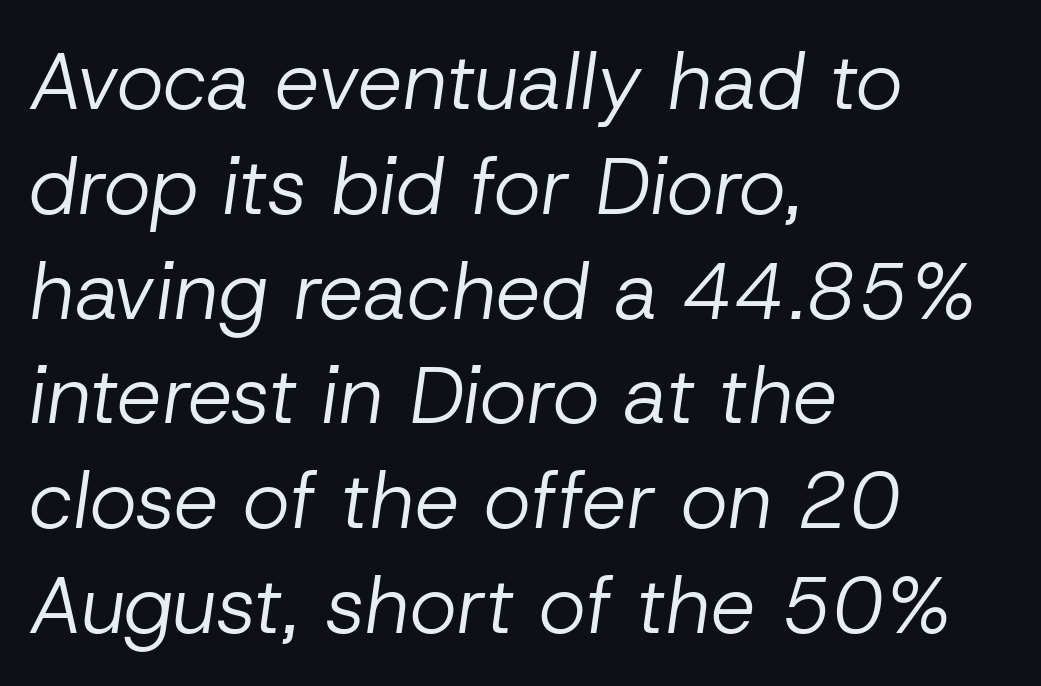
Q: Is the text bold? A: No.
Q: Is the text italic (slanted)? A: Yes, it leans right by about 8 degrees.
Q: Is the text underlined? A: No.
Q: How is the paragraph aligned? A: Left-aligned.
Q: Is the spacing between letters normal or unusually wide? A: Normal.
Q: Is the spacing between lines tight, normal or loose? A: Normal.
Q: Width (condensed, normal, or wide)? A: Normal.
Q: Stroke contrast? A: Low.
Q: x-height? A: Medium.
Q: Monospaced? A: No.
